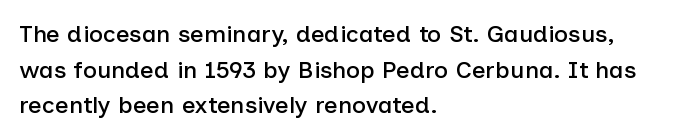
Q: Is the text italic (slanted)? A: No, it is upright.
Q: Is the text underlined? A: No.
Q: How is the paragraph aligned? A: Left-aligned.
Q: Is the spacing between letters normal or unusually wide? A: Normal.
Q: Is the spacing between lines tight, normal or loose? A: Normal.
